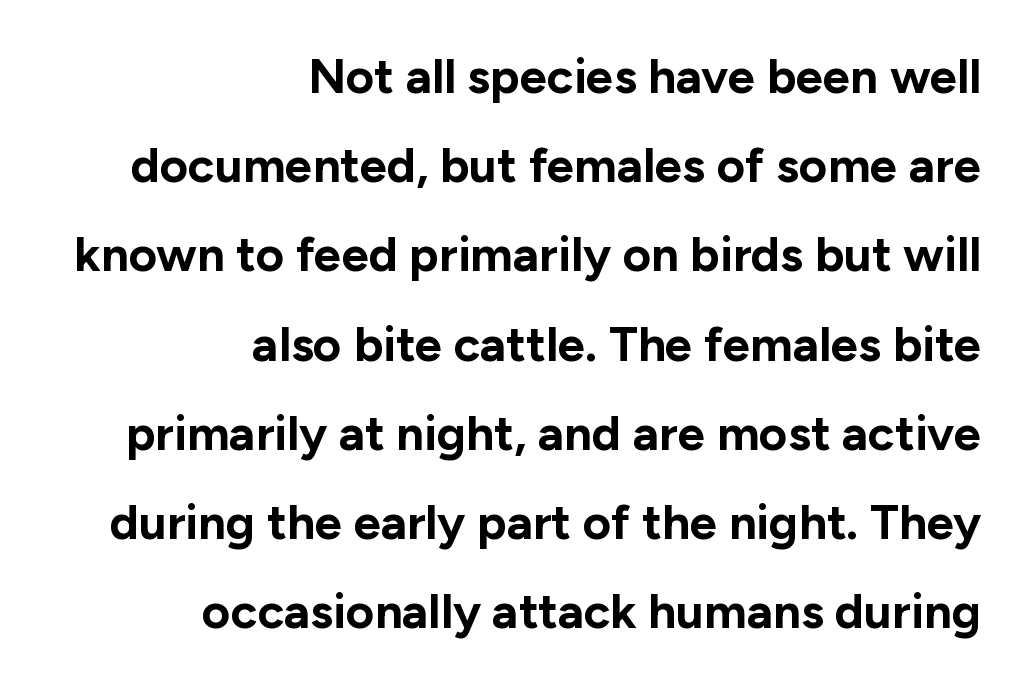
Q: Is the text bold? A: Yes.
Q: Is the text italic (slanted)? A: No, it is upright.
Q: Is the typeface a serif or a sans-serif typeface? A: Sans-serif.
Q: Is the text underlined? A: No.
Q: How is the paragraph aligned? A: Right-aligned.
Q: Is the spacing between letters normal or unusually wide? A: Normal.
Q: Width (condensed, normal, or wide)? A: Normal.
Q: Stroke contrast? A: Low.
Q: x-height? A: Medium.
Q: Monospaced? A: No.
